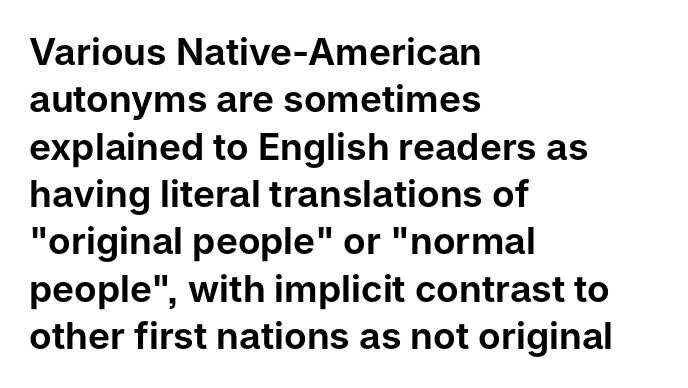
{"serif": "no", "italic": "no", "width": "normal", "stroke_contrast": "low", "x_height": "medium", "monospaced": "no", "underline": "no", "align": "left", "line_spacing": "normal", "line_spacing_ratio": 1.28, "letter_spacing": "normal", "letter_spacing_em": 0.0, "glyph_px": 37}
